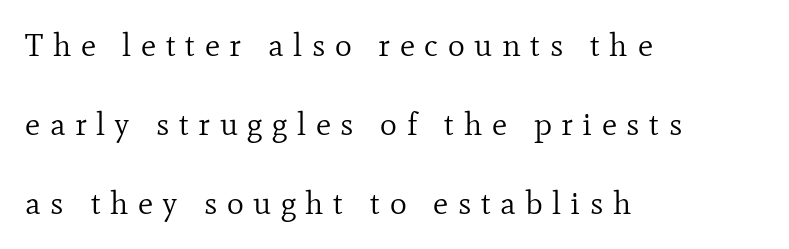
{"serif": "yes", "italic": "no", "bold": "no", "weight": "regular", "width": "normal", "stroke_contrast": "low", "x_height": "small", "monospaced": "no", "underline": "no", "align": "left", "line_spacing": "loose", "line_spacing_ratio": 2.47, "letter_spacing": "wide", "letter_spacing_em": 0.3, "glyph_px": 32}
